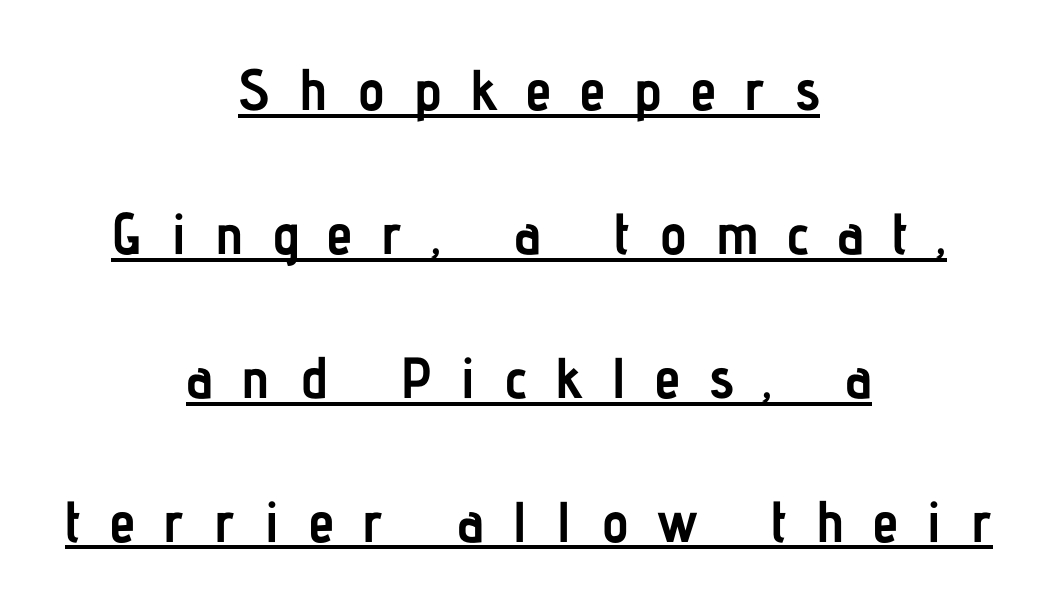
The image shows 58 px semibold, condensed sans-serif type, upright; set centered, loose line spacing (2.48x), unusually wide letter spacing (+0.49 em), underlined; low stroke contrast and a medium x-height.
